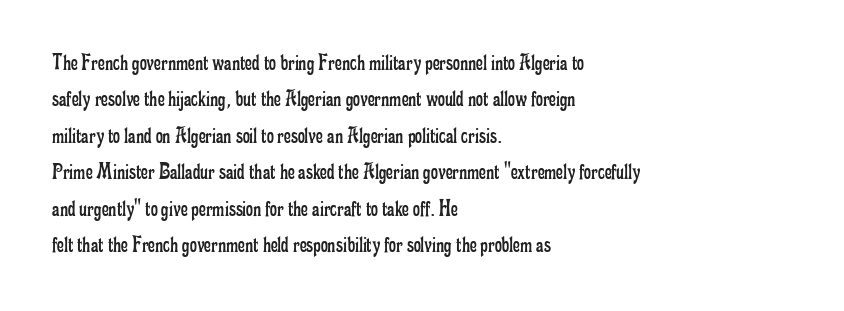
Q: Is the text bold? A: No.
Q: Is the text italic (slanted)? A: No, it is upright.
Q: Is the text underlined? A: No.
Q: How is the paragraph aligned? A: Left-aligned.
Q: Is the spacing between letters normal or unusually wide? A: Normal.
Q: Is the spacing between lines tight, normal or loose? A: Normal.
